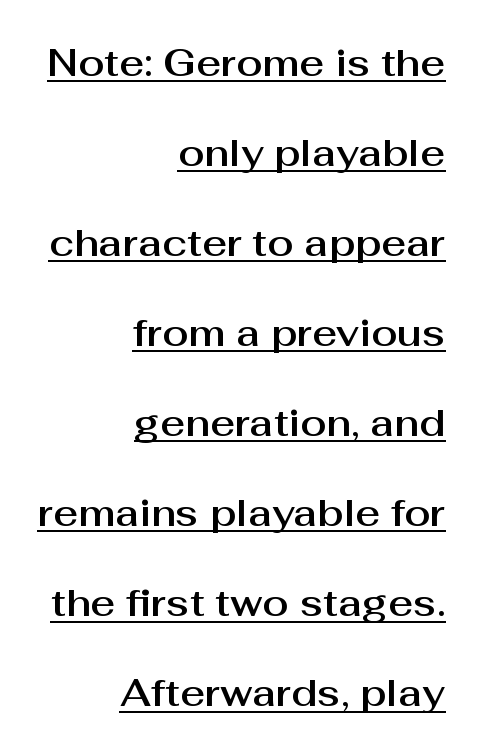
The image shows 38 px sans-serif type, upright; set right-aligned, loose line spacing (2.37x), normal letter spacing, underlined; medium stroke contrast and a medium x-height.
